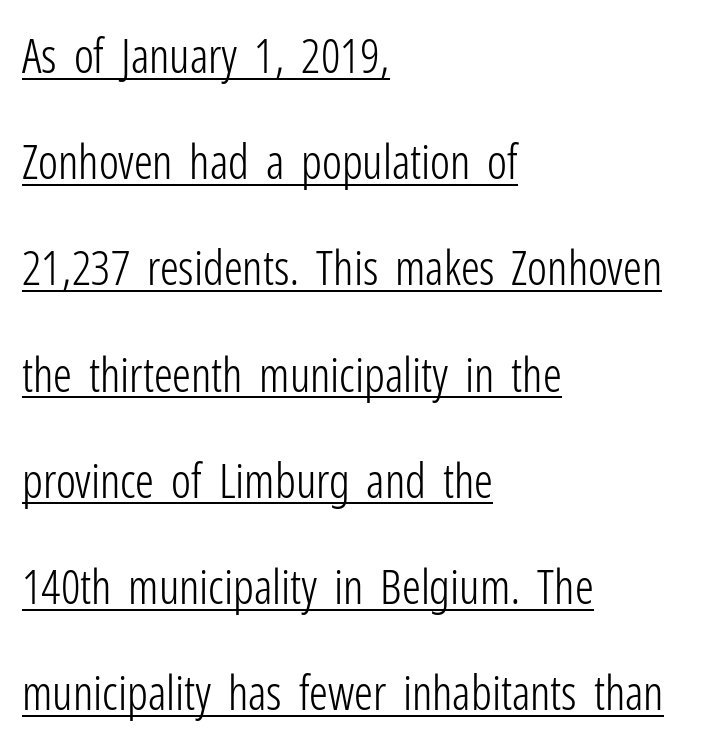
Between one letter and the next there's only the usual sliver of space. Alignment: flush left. Posture: upright roman. Vertical stems look standard width or narrower in stroke. The lettering is marked with a stroke running underneath it. Letterform terminals end flat and unadorned throughout the passage.
